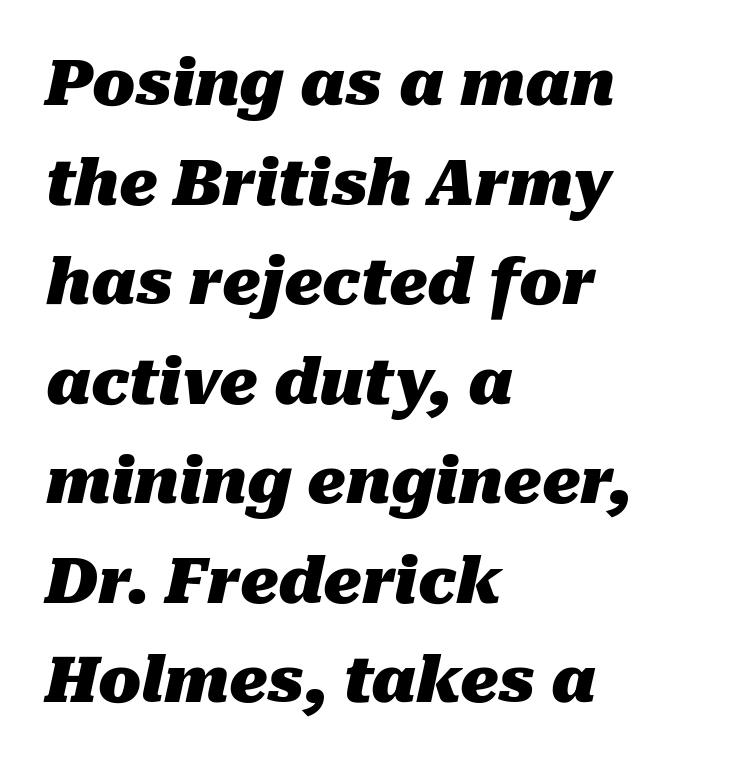
{"italic": "yes", "lean": "right", "slant_degrees": 10, "bold": "yes", "weight": "heavy", "width": "normal", "stroke_contrast": "medium", "x_height": "medium", "monospaced": "no", "underline": "no", "align": "left", "line_spacing": "normal", "line_spacing_ratio": 1.58, "letter_spacing": "normal", "letter_spacing_em": 0.0, "glyph_px": 63}
